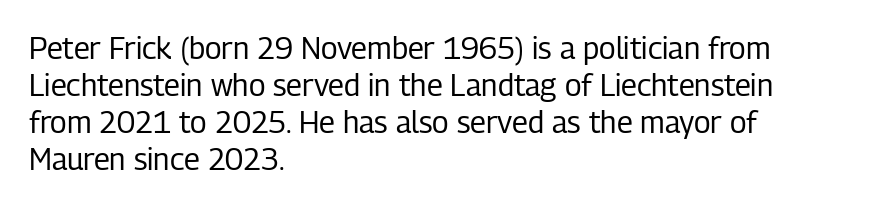
The image shows 30 px regular-weight, condensed sans-serif type, upright; set left-aligned, line spacing 1.23x, normal letter spacing, not underlined; low stroke contrast and a medium x-height.
